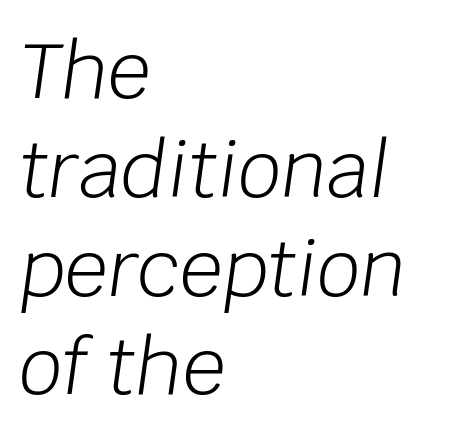
{"italic": "yes", "lean": "right", "slant_degrees": 8, "bold": "no", "weight": "light", "width": "normal", "stroke_contrast": "low", "x_height": "large", "monospaced": "no", "underline": "no", "align": "left", "line_spacing": "normal", "line_spacing_ratio": 1.3, "letter_spacing": "normal", "letter_spacing_em": 0.0, "glyph_px": 76}
